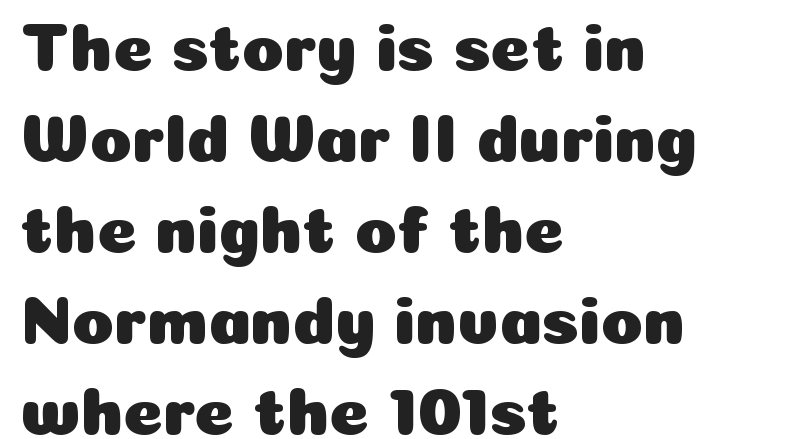
Q: Is the text italic (slanted)? A: No, it is upright.
Q: Is the typeface a serif or a sans-serif typeface? A: Sans-serif.
Q: Is the text underlined? A: No.
Q: How is the paragraph aligned? A: Left-aligned.
Q: Is the spacing between letters normal or unusually wide? A: Normal.
Q: Is the spacing between lines tight, normal or loose? A: Normal.
Q: Width (condensed, normal, or wide)? A: Normal.
Q: Stroke contrast? A: Low.
Q: x-height? A: Medium.
Q: Monospaced? A: No.
